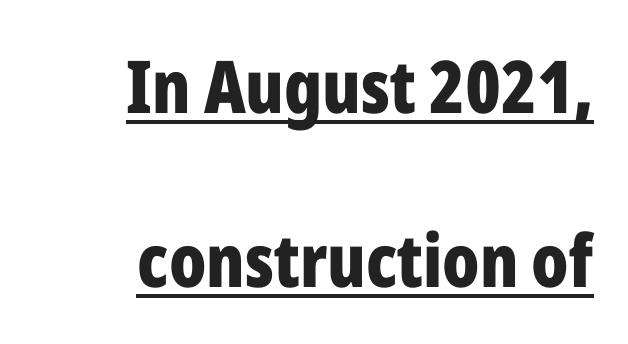
The line texture is even and compact thanks to regular tracking. The letters carry no serifs — their stems end cleanly without finishing strokes. The designer dialed line spacing up above the default. The letters advance in unequal steps, a hallmark of proportional type.
